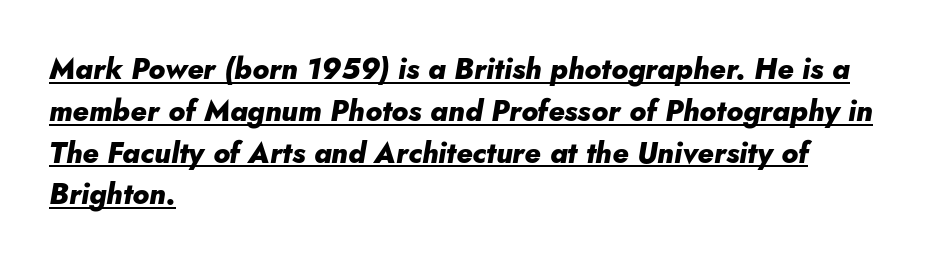
The image shows 29 px heavy type, italic (leaning right); set left-aligned, normal line spacing (1.44x), normal letter spacing, underlined; low stroke contrast and a small x-height.
